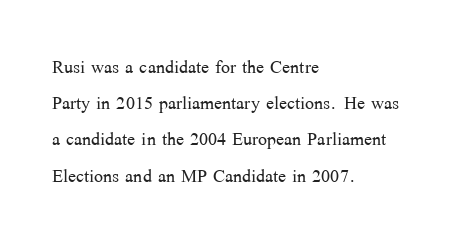
Default kerning and tracking; the words read as compact shapes. Tall strokes in this sample are plumb rather than angled. This rendering uses left alignment, leaving the right contour irregular. Students, observe: this is what conventionally led text looks like. Each stroke keeps to a modest, everyday thickness or less. Honestly, there is no underline to notice here at all.
